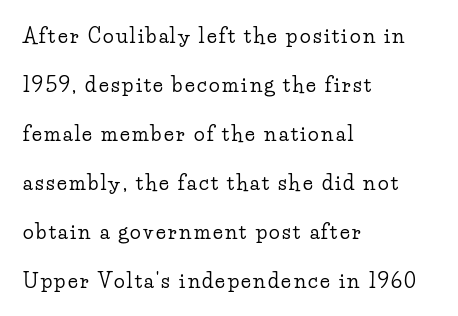
The text block is weighted toward the left margin, trailing off unevenly rightward. Descenders hang freely into open space. Is there any slant? The stems are plumb. Each new line begins a long way beneath the previous one.
